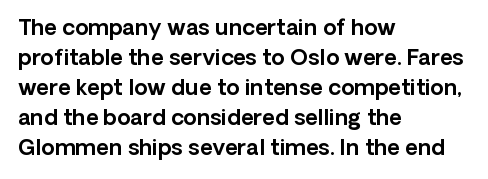
Q: Is the text italic (slanted)? A: No, it is upright.
Q: Is the text underlined? A: No.
Q: How is the paragraph aligned? A: Left-aligned.
Q: Is the spacing between letters normal or unusually wide? A: Normal.
Q: Is the spacing between lines tight, normal or loose? A: Normal.
